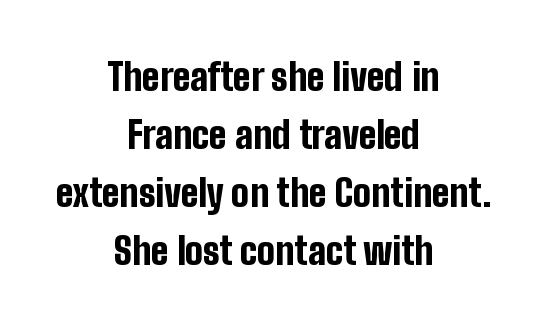
Q: Is the text bold? A: Yes.
Q: Is the text italic (slanted)? A: No, it is upright.
Q: Is the typeface a serif or a sans-serif typeface? A: Sans-serif.
Q: Is the text underlined? A: No.
Q: How is the paragraph aligned? A: Centered.
Q: Is the spacing between letters normal or unusually wide? A: Normal.
Q: Is the spacing between lines tight, normal or loose? A: Normal.
Q: Width (condensed, normal, or wide)? A: Condensed.
Q: Stroke contrast? A: Low.
Q: x-height? A: Medium.
Q: Monospaced? A: No.
